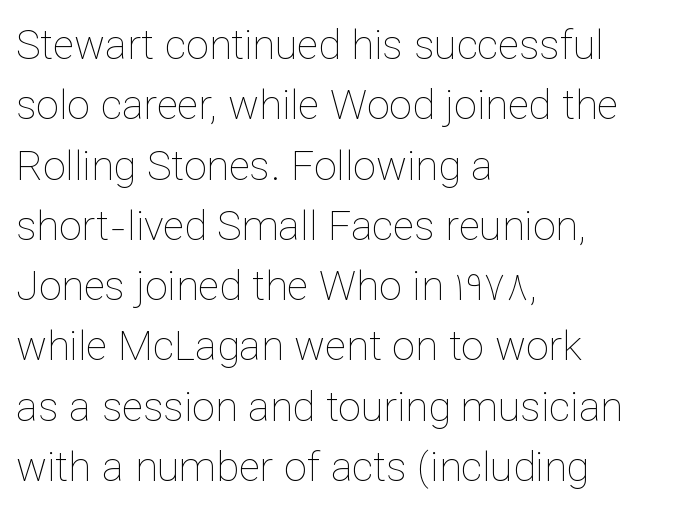
In CSS terms this would be text-align: left. Compared with typical paragraphs, the rows here are spaced about the same. You could not count columns in this text — the font is proportionally spaced. The gaps between neighbouring characters are ordinary and unremarkable. The string is rendered with underlining switched off. The strokes are not fattened; the text isn't bold.
